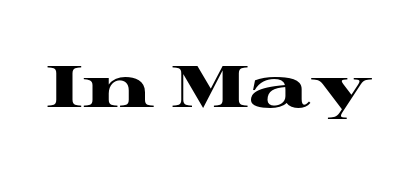
The image shows 58 px heavy, wide serif type, upright; set normal letter spacing, not underlined; high stroke contrast and a medium x-height.
